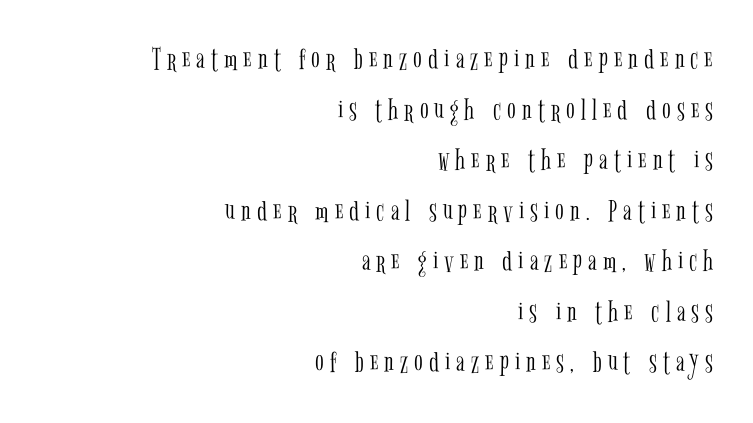
{"serif": "yes", "italic": "no", "bold": "no", "weight": "light", "width": "condensed", "stroke_contrast": "low", "x_height": "medium", "monospaced": "no", "underline": "no", "align": "right", "line_spacing": "normal", "line_spacing_ratio": 1.58, "glyph_px": 32}
